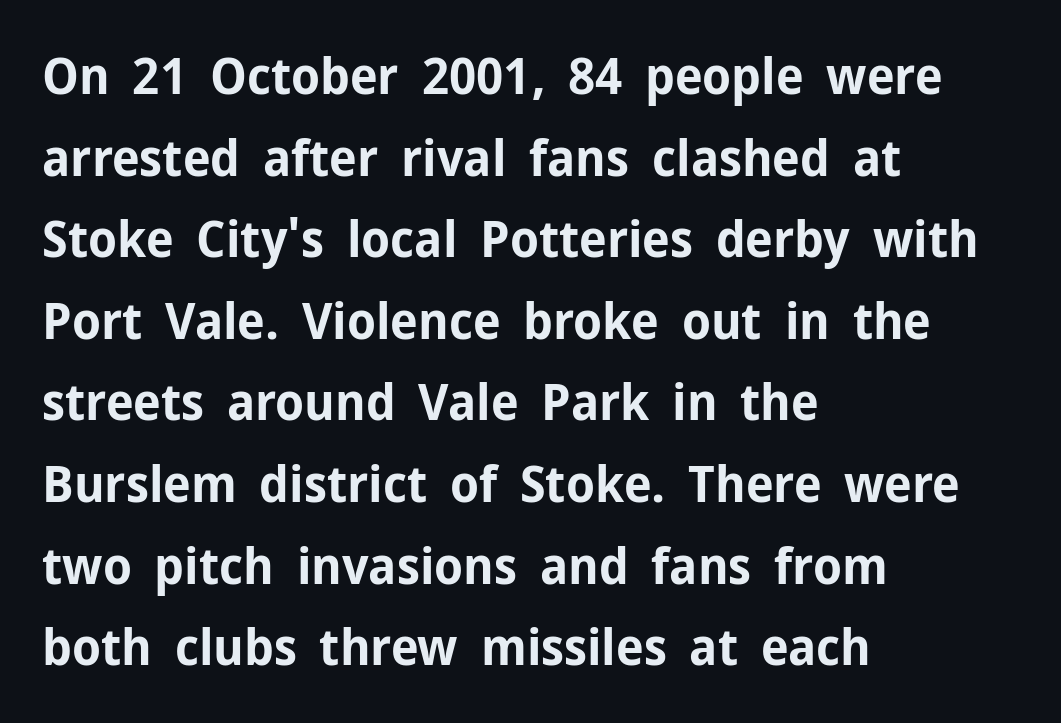
{"serif": "no", "italic": "no", "bold": "yes", "weight": "bold", "width": "normal", "stroke_contrast": "low", "x_height": "medium", "monospaced": "no", "underline": "no", "align": "left", "line_spacing": "normal", "line_spacing_ratio": 1.6, "letter_spacing": "normal", "letter_spacing_em": 0.0, "glyph_px": 51}
